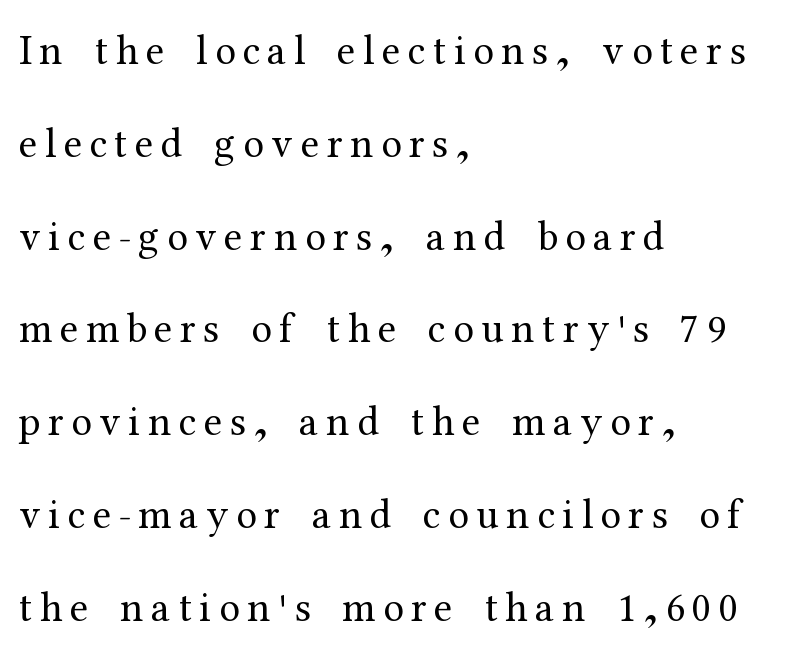
The image shows 42 px regular-weight serif type, upright; set left-aligned, loose line spacing (2.21x), not underlined; medium stroke contrast and a medium x-height.
